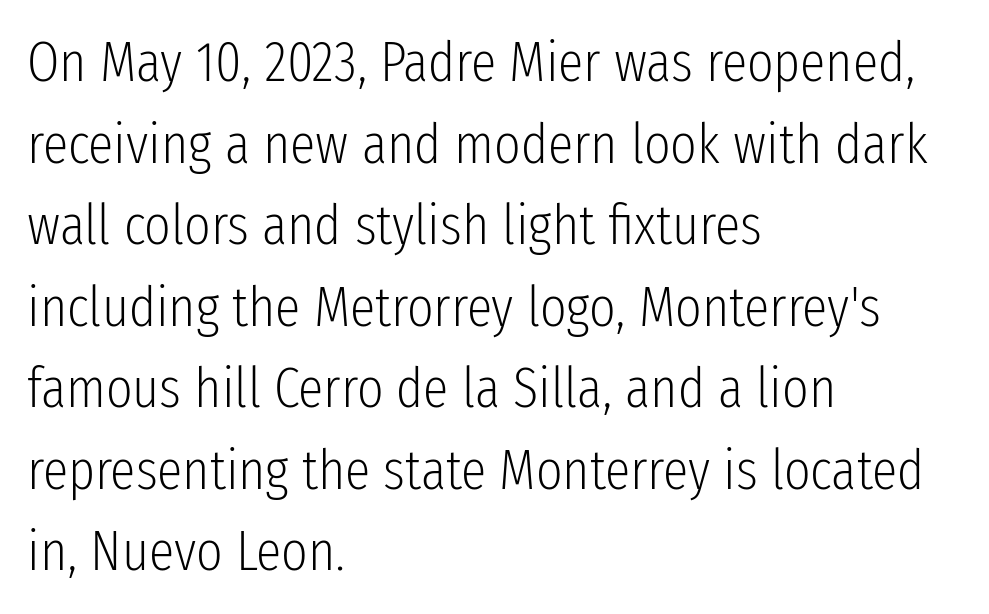
The image shows 57 px light, condensed sans-serif type, upright; set left-aligned, normal line spacing (1.43x), normal letter spacing, not underlined; low stroke contrast and a medium x-height.
